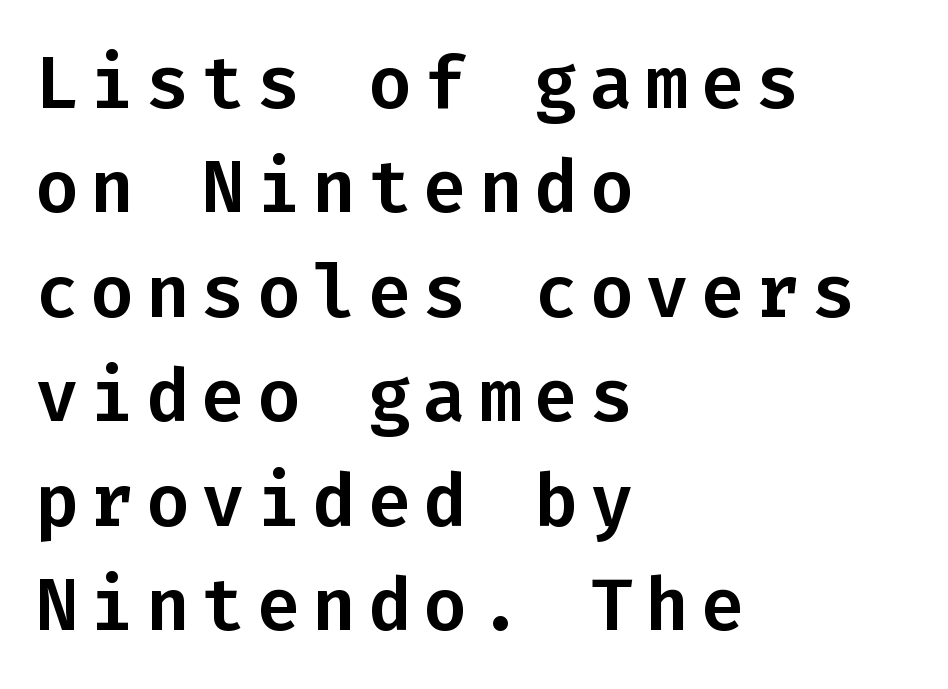
The image shows 73 px sans-serif type, upright, monospaced; set left-aligned, normal line spacing (1.43x), not underlined; low stroke contrast and a medium x-height.
